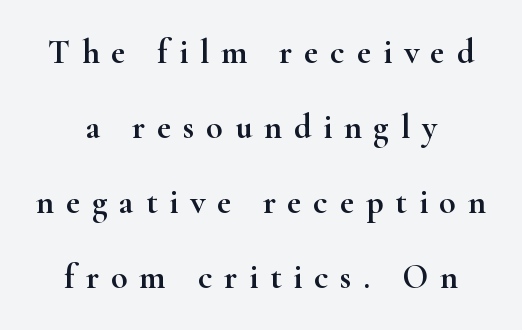
The image shows 34 px wide serif type, upright; set centered, loose line spacing (2.21x), unusually wide letter spacing (+0.35 em), not underlined; high stroke contrast and a small x-height.
